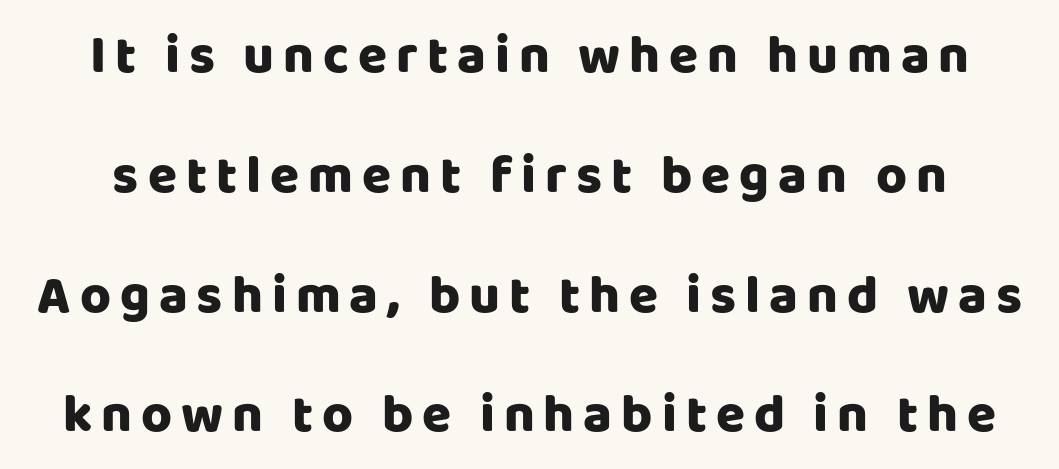
Q: Is the text italic (slanted)? A: No, it is upright.
Q: Is the typeface a serif or a sans-serif typeface? A: Sans-serif.
Q: Is the text underlined? A: No.
Q: Is the spacing between lines tight, normal or loose? A: Loose.
Q: Width (condensed, normal, or wide)? A: Normal.
Q: Stroke contrast? A: Low.
Q: x-height? A: Large.
Q: Monospaced? A: No.
